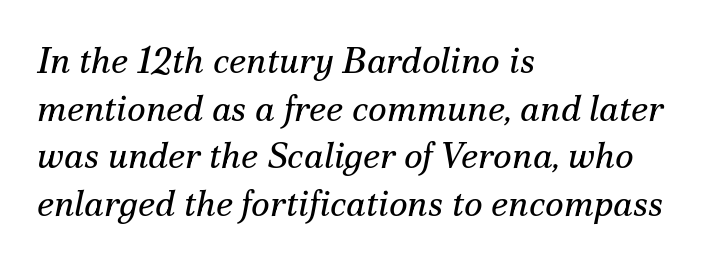
The image shows 36 px regular-weight serif type, italic (leaning right); set left-aligned, normal line spacing (1.32x), normal letter spacing, not underlined; medium stroke contrast and a small x-height.
